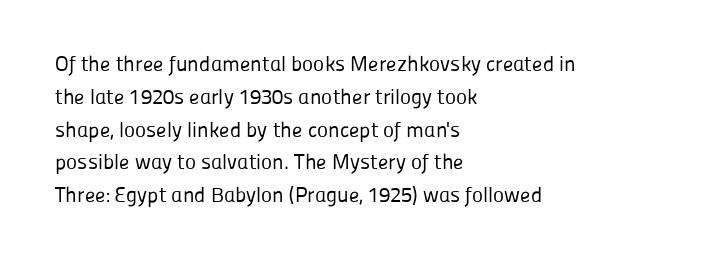
{"italic": "no", "bold": "no", "underline": "no", "align": "left", "line_spacing": "normal", "line_spacing_ratio": 1.56, "letter_spacing": "normal", "letter_spacing_em": 0.0, "glyph_px": 21}
